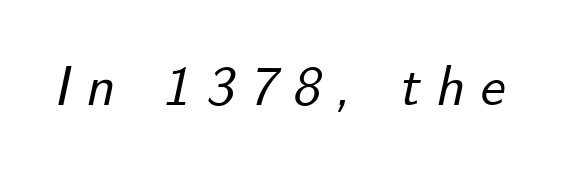
The lettering tilts uniformly, giving the passage an italic look. This sample has the flowing, uneven cadence of proportional lettering. The space beneath each line is pristine and unruled. This rendering widens character spacing well past its baseline value.
